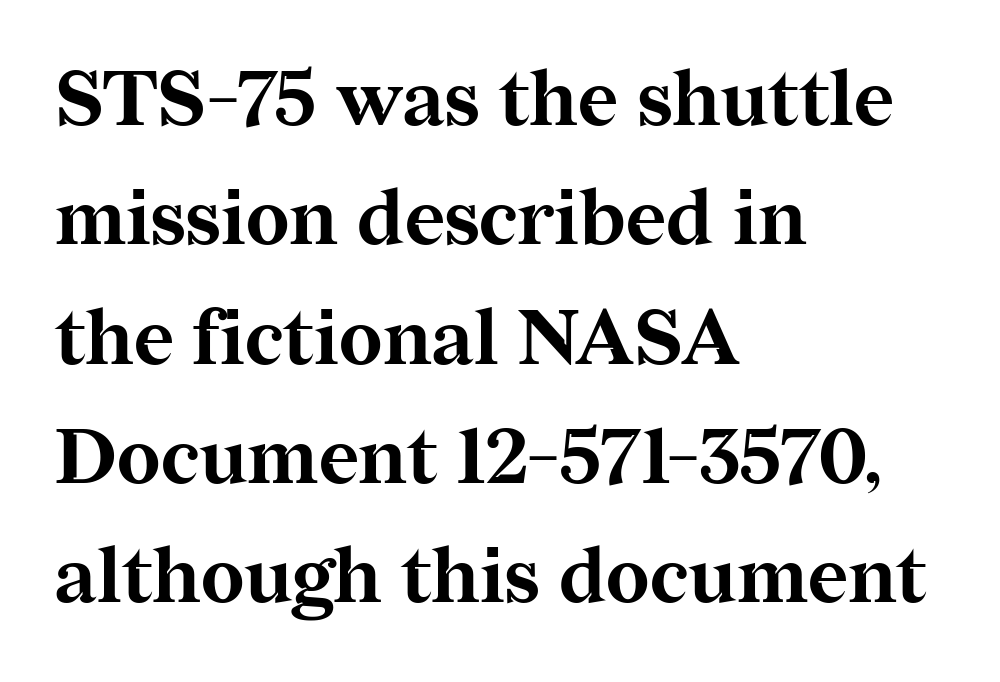
Q: Is the text bold? A: Yes.
Q: Is the text italic (slanted)? A: No, it is upright.
Q: Is the typeface a serif or a sans-serif typeface? A: Serif.
Q: Is the text underlined? A: No.
Q: How is the paragraph aligned? A: Left-aligned.
Q: Is the spacing between letters normal or unusually wide? A: Normal.
Q: Is the spacing between lines tight, normal or loose? A: Normal.
Q: Width (condensed, normal, or wide)? A: Normal.
Q: Stroke contrast? A: Medium.
Q: x-height? A: Medium.
Q: Monospaced? A: No.
